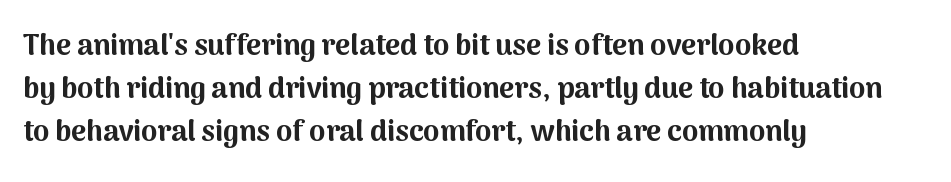
{"serif": "no", "italic": "no", "bold": "yes", "weight": "bold", "width": "normal", "stroke_contrast": "medium", "x_height": "medium", "monospaced": "no", "underline": "no", "align": "left", "line_spacing": "normal", "line_spacing_ratio": 1.49, "letter_spacing": "normal", "letter_spacing_em": 0.0, "glyph_px": 29}
